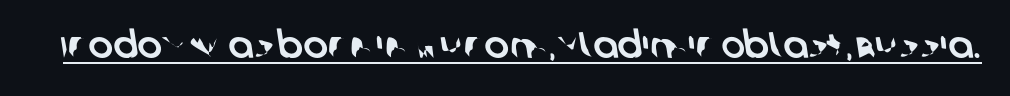
Q: Is the typeface a serif or a sans-serif typeface? A: Sans-serif.
Q: Is the text underlined? A: Yes.
Q: Is the spacing between letters normal or unusually wide? A: Normal.
Q: Width (condensed, normal, or wide)? A: Normal.
Q: Stroke contrast? A: Low.
Q: x-height? A: Large.
Q: Monospaced? A: No.
